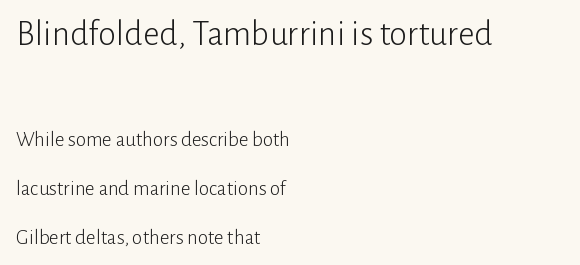
{"serif": "no", "italic": "no", "bold": "no", "weight": "light", "width": "normal", "stroke_contrast": "low", "x_height": "medium", "monospaced": "no", "underline": "no", "align": "left", "line_spacing": "loose", "line_spacing_ratio": 2.33, "letter_spacing": "normal", "letter_spacing_em": 0.0, "larger_block": "first", "size_ratio": 1.71, "glyph_px": 36}
